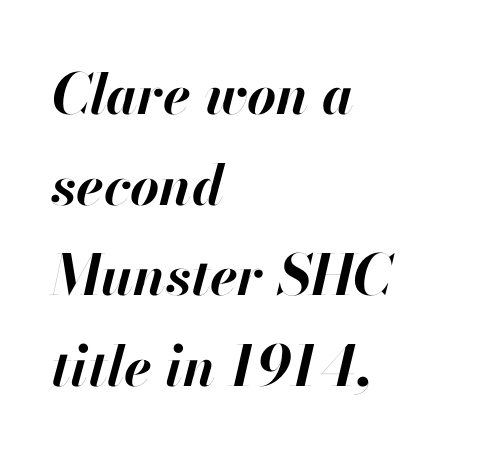
The image shows 56 px bold type, italic (leaning right); set left-aligned, normal line spacing (1.62x), normal letter spacing, not underlined; high stroke contrast and a small x-height.
